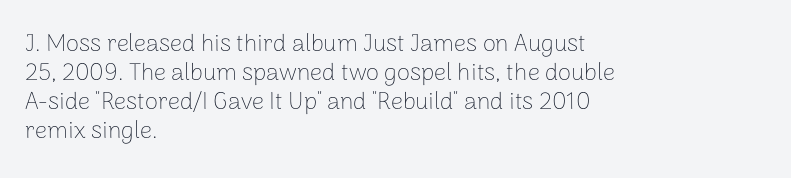
The strokes carry an ordinary text weight at most. Default kerning and tracking; the words read as compact shapes. The gap between lines stays unmarked. Does the lettering tilt? It doesn't — this is upright.
